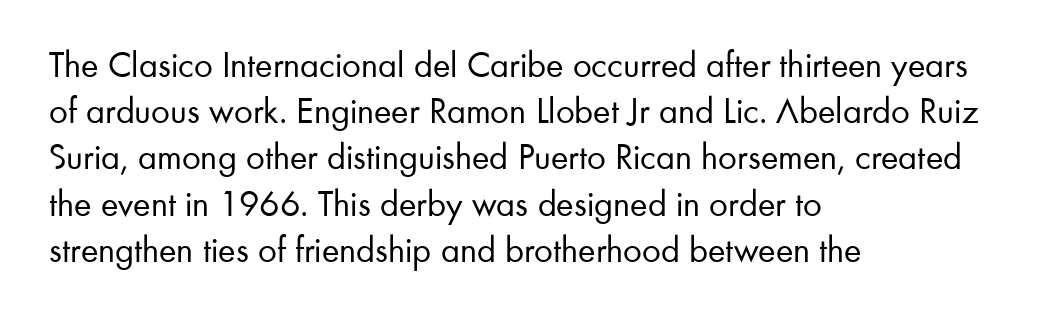
The letters carry no serifs — their stems end cleanly without finishing strokes. Only glyphs here, with clear space below each row. The axis of the letterforms is exactly vertical. Short and long lines alike share a common starting point at left. Heaviness? Minimal to ordinary, like unemphasized prose. Here the designer chose a conventional face with non-uniform glyph widths.
